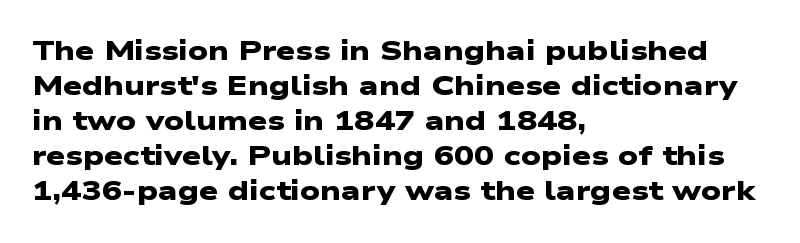
The image shows 27 px bold type; set left-aligned, normal line spacing (1.3x), normal letter spacing, not underlined.
